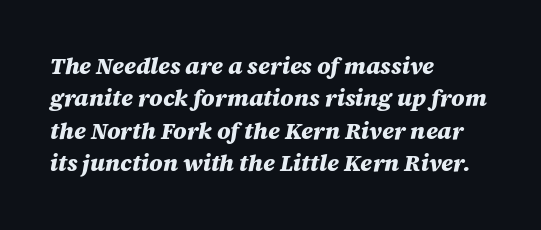
Q: Is the text bold? A: Yes.
Q: Is the text italic (slanted)? A: Yes, it leans right by about 12 degrees.
Q: Is the text underlined? A: No.
Q: How is the paragraph aligned? A: Left-aligned.
Q: Is the spacing between letters normal or unusually wide? A: Normal.
Q: Is the spacing between lines tight, normal or loose? A: Normal.
